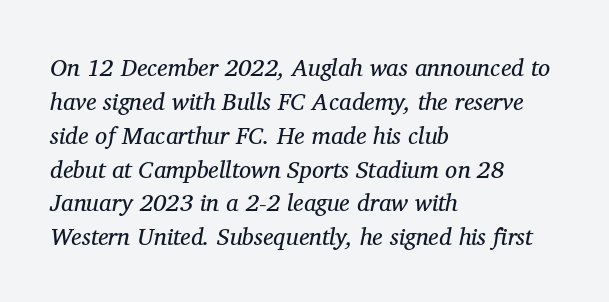
The image shows 24 px text type, italic (leaning right); set left-aligned, normal line spacing (1.41x), normal letter spacing, not underlined.
